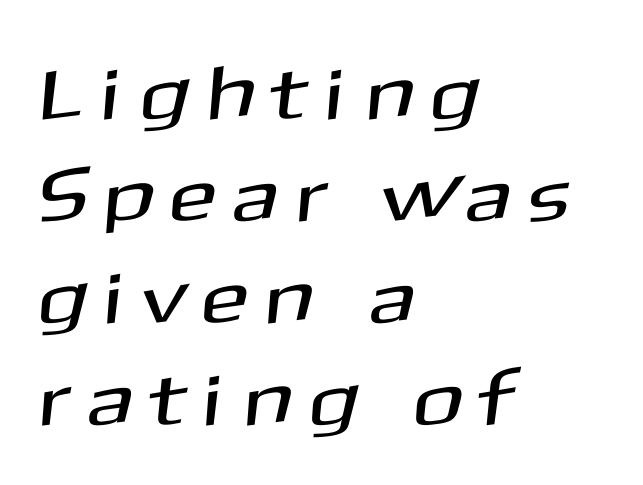
The image shows 76 px sans-serif type; set left-aligned, normal line spacing (1.34x), unusually wide letter spacing (+0.29 em), not underlined; medium stroke contrast and a medium x-height.
